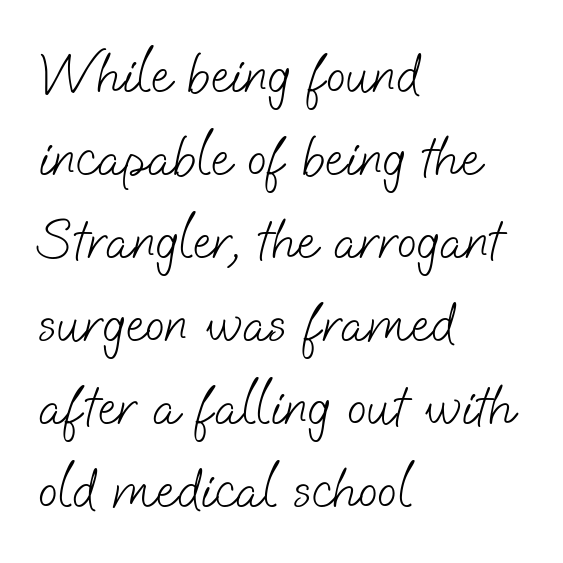
{"serif": "no", "bold": "no", "weight": "light", "width": "normal", "stroke_contrast": "low", "x_height": "small", "monospaced": "no", "underline": "no", "align": "left", "line_spacing": "normal", "line_spacing_ratio": 1.43, "letter_spacing": "normal", "letter_spacing_em": 0.0, "glyph_px": 58}
